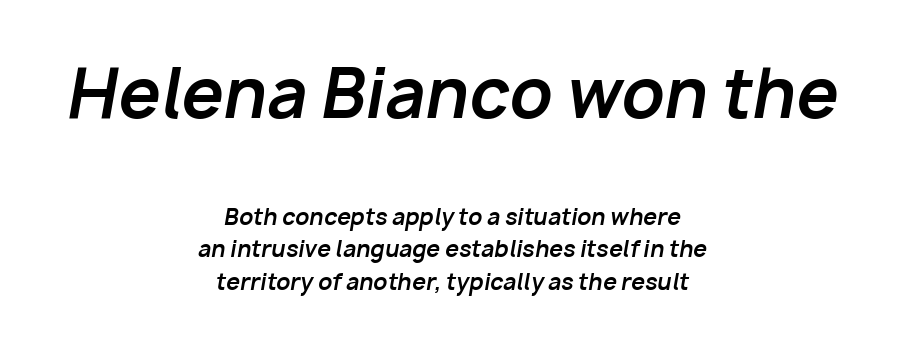
{"italic": "yes", "lean": "right", "slant_degrees": 10, "bold": "yes", "weight": "bold", "width": "normal", "stroke_contrast": "low", "x_height": "medium", "monospaced": "no", "underline": "no", "align": "center", "line_spacing": "normal", "line_spacing_ratio": 1.47, "letter_spacing": "normal", "letter_spacing_em": 0.0, "larger_block": "first", "size_ratio": 3.05, "glyph_px": 67}
